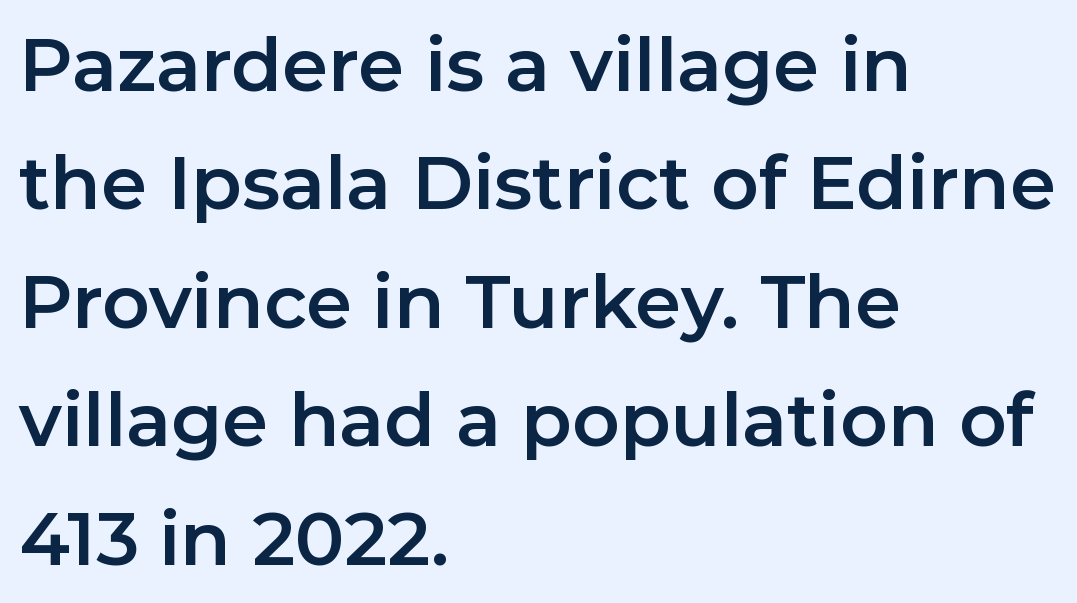
The image shows 74 px sans-serif type, upright; set left-aligned, normal line spacing (1.6x), normal letter spacing, not underlined; low stroke contrast and a medium x-height.
